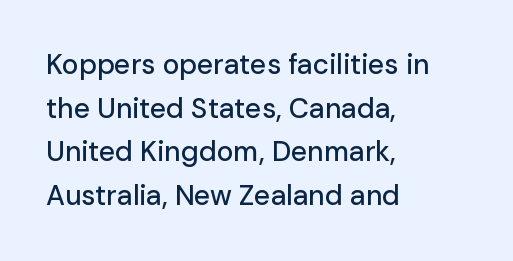
Unmarked baselines from the first word to the last. Honestly, the row spacing looks completely unremarkable. Notice how the passage keeps a crisp vertical edge on the left only. The horizontal fit of the characters is conventional and even. No italicization has been applied; the sample stays upright.
